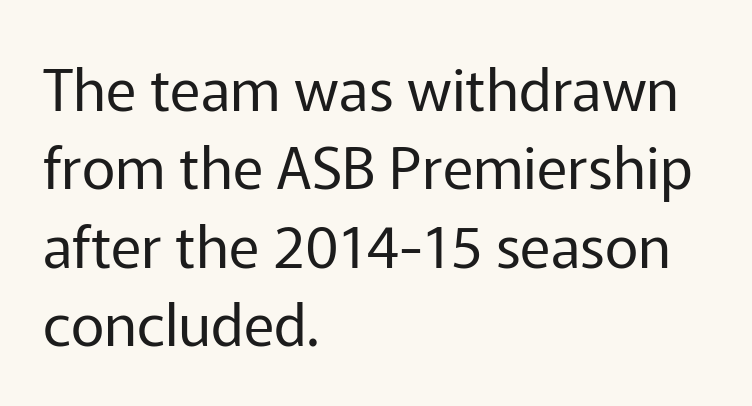
Q: Is the text bold? A: No.
Q: Is the text italic (slanted)? A: No, it is upright.
Q: Is the typeface a serif or a sans-serif typeface? A: Sans-serif.
Q: Is the text underlined? A: No.
Q: How is the paragraph aligned? A: Left-aligned.
Q: Is the spacing between letters normal or unusually wide? A: Normal.
Q: Is the spacing between lines tight, normal or loose? A: Normal.
Q: Width (condensed, normal, or wide)? A: Normal.
Q: Stroke contrast? A: Low.
Q: x-height? A: Medium.
Q: Monospaced? A: No.
